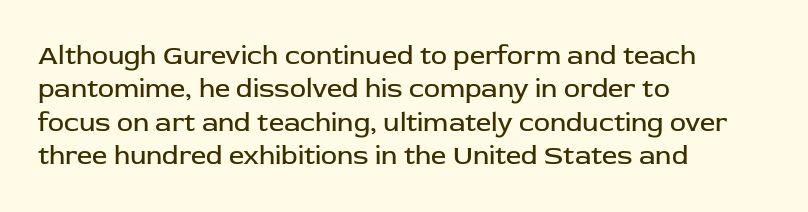
Q: Is the text bold? A: No.
Q: Is the text italic (slanted)? A: No, it is upright.
Q: Is the text underlined? A: No.
Q: How is the paragraph aligned? A: Left-aligned.
Q: Is the spacing between letters normal or unusually wide? A: Normal.
